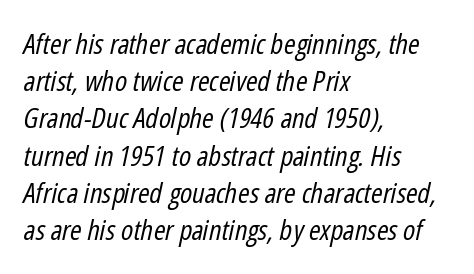
Notice how the passage keeps a crisp vertical edge on the left only. Underline: absent. Does the leading feel generous? No, just average. Spacing verdict: proportional, widths tailored to each character. Nothing unusual about the tracking: characters are spaced as the font intends.
